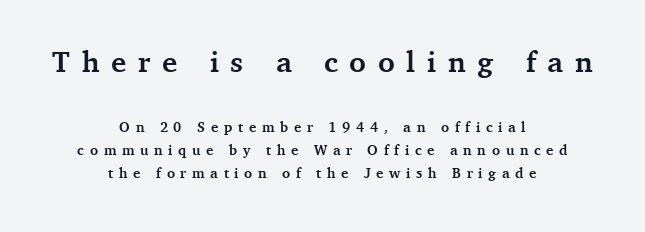
The image shows 29 px semibold serif type, upright; set centered, normal line spacing (1.67x), unusually wide letter spacing (+0.41 em), not underlined; the first (top) block is 2.07x larger; medium stroke contrast and a medium x-height.
